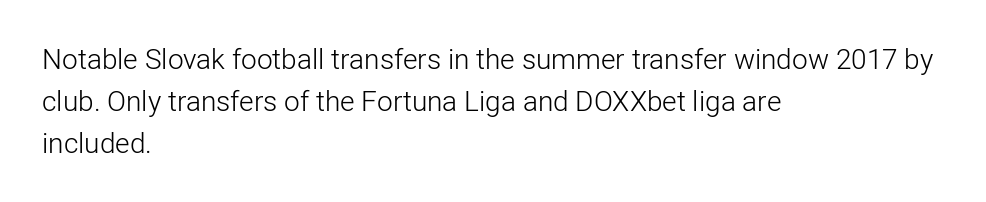
{"serif": "no", "italic": "no", "bold": "no", "weight": "light", "width": "normal", "stroke_contrast": "low", "x_height": "medium", "monospaced": "no", "underline": "no", "align": "left", "line_spacing": "normal", "line_spacing_ratio": 1.5, "letter_spacing": "normal", "letter_spacing_em": 0.0, "glyph_px": 28}
